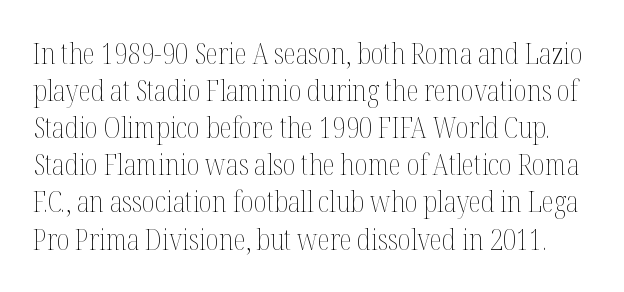
{"italic": "no", "bold": "no", "weight": "thin", "width": "condensed", "stroke_contrast": "medium", "x_height": "medium", "monospaced": "no", "underline": "no", "line_spacing": "normal", "line_spacing_ratio": 1.28, "letter_spacing": "normal", "letter_spacing_em": 0.0, "glyph_px": 29}
